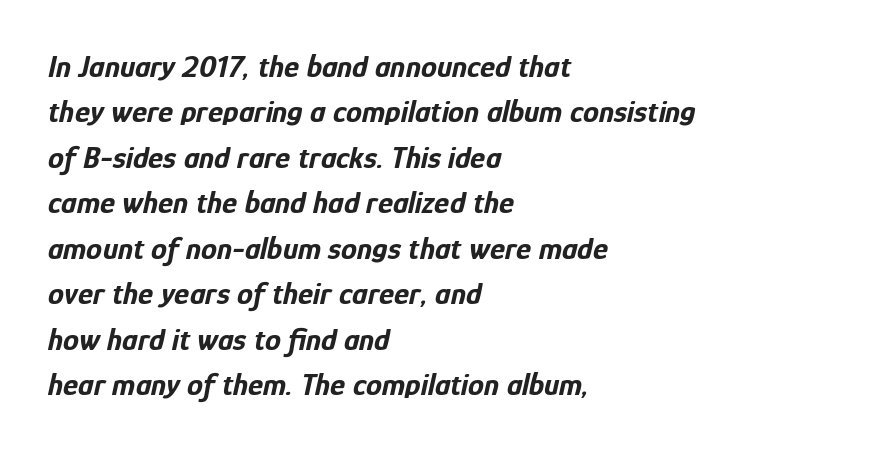
Does the leading feel generous? No, just average. This sample has the flowing, uneven cadence of proportional lettering. Unmarked baselines from the first word to the last. Default kerning and tracking; the words read as compact shapes. Notice how the stems are inclined rather than vertical — that's the hallmark of italics.
